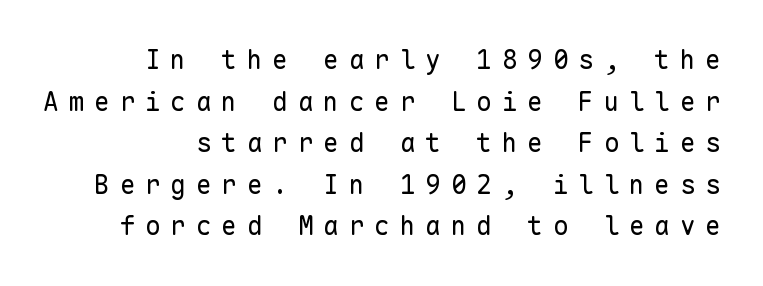
Q: Is the text bold? A: No.
Q: Is the text italic (slanted)? A: No, it is upright.
Q: Is the text underlined? A: No.
Q: How is the paragraph aligned? A: Right-aligned.
Q: Is the spacing between letters normal or unusually wide? A: Unusually wide.
Q: Is the spacing between lines tight, normal or loose? A: Normal.
